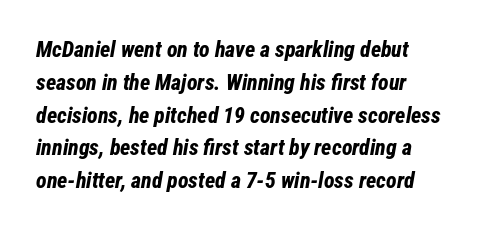
Characters follow at the spacing the type designer built in. Regular leading. Every character sits at an angle, as italics do. Pretty heavy lettering here — definitely bold.
